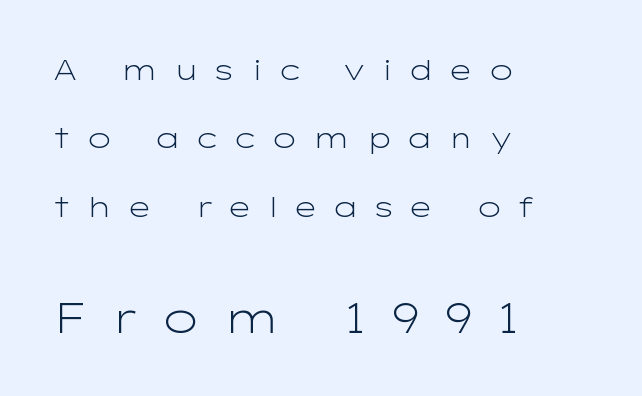
How would I describe the line gaps? Wide and relaxed. The glyphs in this specimen are sans serif. This layout puts the modest block above and the oversized block below. Posture: vertical. This rendering features lettering with no underline. Think of a printed novel: that variable character pitch is what you see here.
